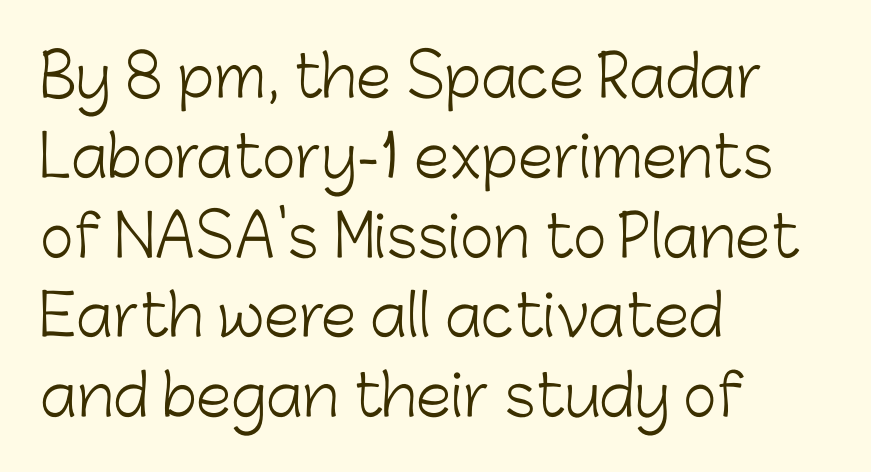
The image shows 57 px light sans-serif type, upright; set left-aligned, normal line spacing (1.4x), normal letter spacing, not underlined; low stroke contrast and a medium x-height.
